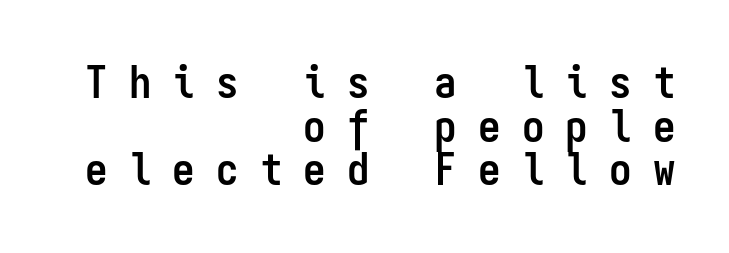
{"serif": "no", "italic": "no", "bold": "yes", "weight": "semibold", "width": "condensed", "stroke_contrast": "low", "x_height": "medium", "monospaced": "yes", "underline": "no", "align": "right", "line_spacing": "tight", "line_spacing_ratio": 0.97, "letter_spacing": "wide", "letter_spacing_em": 0.47, "glyph_px": 45}
